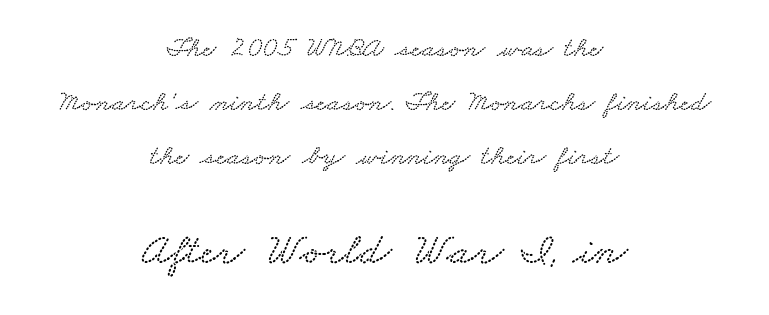
The image shows 44 px wide type; set centered, line spacing 1.86x, normal letter spacing, not underlined; the second (bottom) block is 1.52x larger; low stroke contrast and a small x-height.
